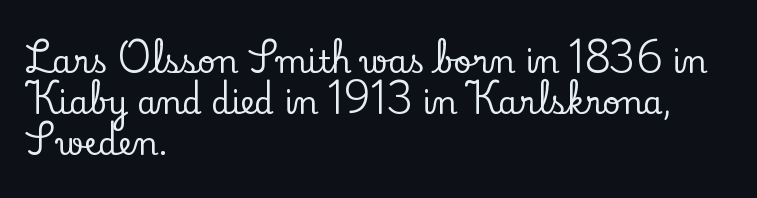
{"serif": "yes", "italic": "no", "width": "normal", "stroke_contrast": "low", "x_height": "small", "monospaced": "no", "underline": "no", "align": "left", "line_spacing": "normal", "line_spacing_ratio": 1.33, "letter_spacing": "normal", "letter_spacing_em": 0.0, "glyph_px": 31}
